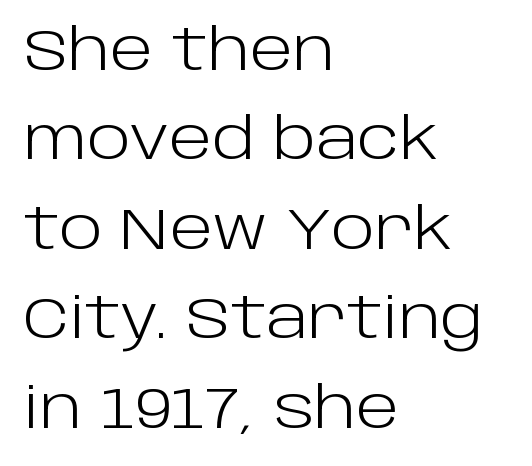
Regarding leading, the lines here are spaced in the standard way. Notice how the passage keeps a crisp vertical edge on the left only. Each letter's strokes conclude bluntly, with no projecting serifs. The specimen reads as upright at a glance. Compared with a typical body face, this is equally light or lighter still.
